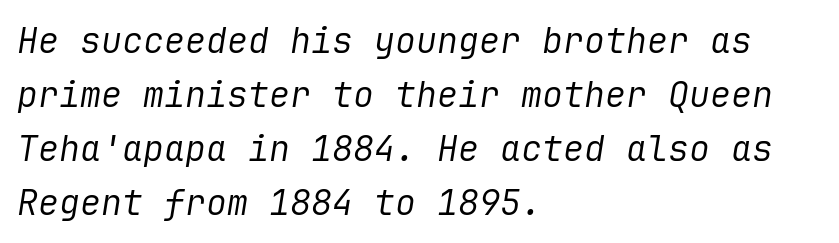
Q: Is the text bold? A: No.
Q: Is the text italic (slanted)? A: Yes, it leans right by about 9 degrees.
Q: Is the text underlined? A: No.
Q: How is the paragraph aligned? A: Left-aligned.
Q: Is the spacing between letters normal or unusually wide? A: Normal.
Q: Is the spacing between lines tight, normal or loose? A: Normal.
Q: Width (condensed, normal, or wide)? A: Normal.
Q: Stroke contrast? A: Low.
Q: x-height? A: Medium.
